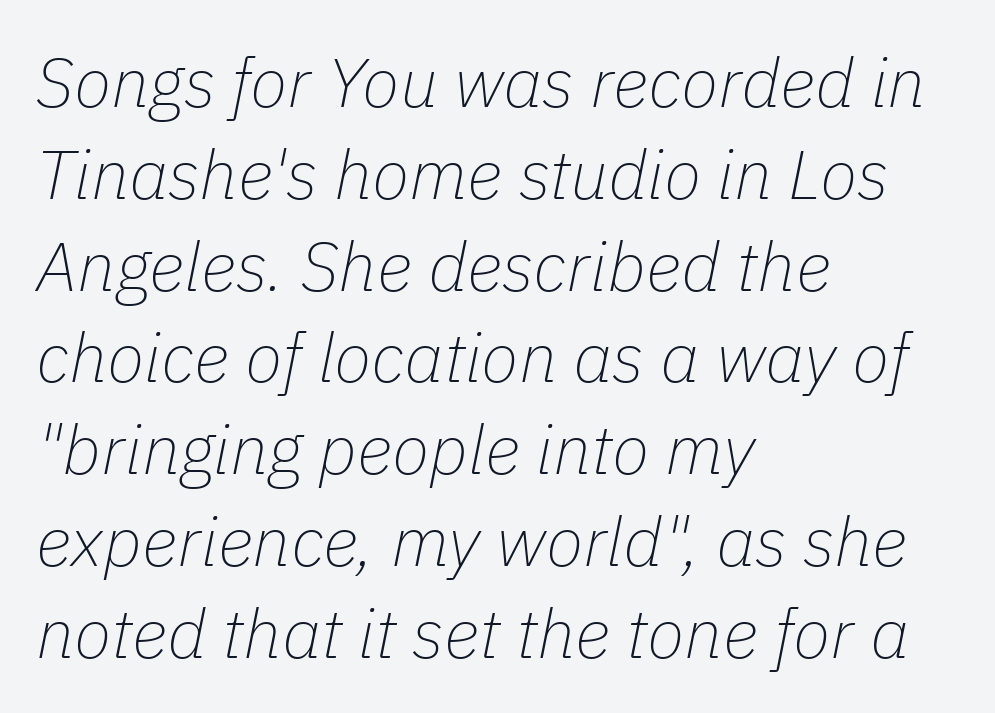
{"italic": "yes", "lean": "right", "slant_degrees": 11, "bold": "no", "weight": "thin", "width": "normal", "stroke_contrast": "low", "x_height": "medium", "monospaced": "no", "underline": "no", "align": "left", "line_spacing": "normal", "line_spacing_ratio": 1.33, "letter_spacing": "normal", "letter_spacing_em": 0.0, "glyph_px": 69}
